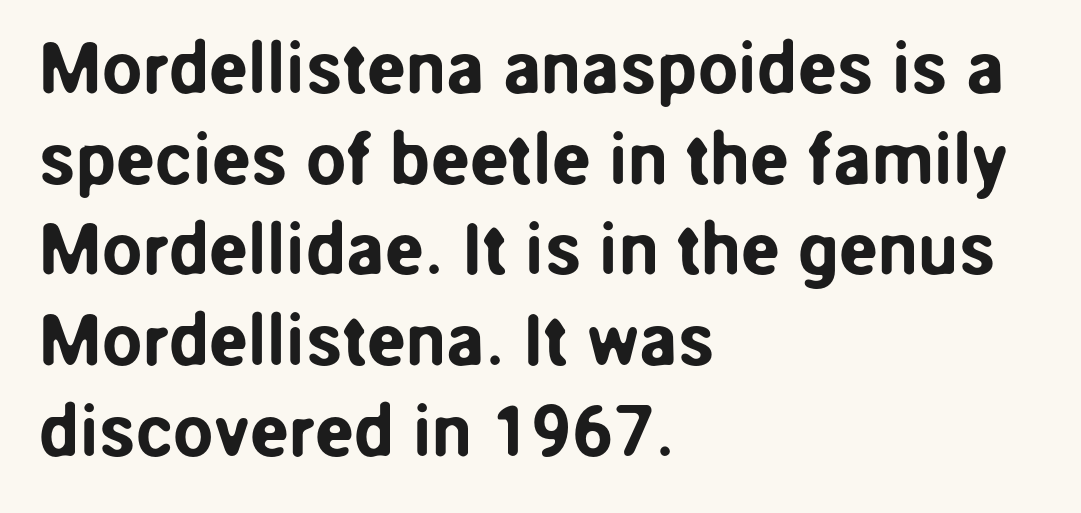
{"serif": "no", "italic": "no", "width": "normal", "stroke_contrast": "low", "x_height": "medium", "monospaced": "no", "underline": "no", "align": "left", "line_spacing": "normal", "line_spacing_ratio": 1.26, "letter_spacing": "normal", "letter_spacing_em": 0.0, "glyph_px": 72}
